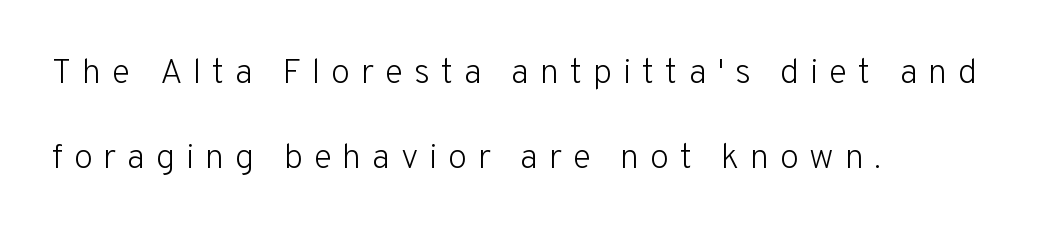
The image shows 35 px light sans-serif type, upright; set left-aligned, loose line spacing (2.43x), unusually wide letter spacing (+0.3 em), not underlined; low stroke contrast and a medium x-height.
